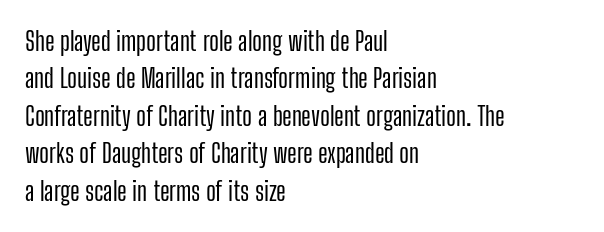
A typesetter would call this zero additional tracking. The string is rendered with underlining switched off. Reading down the block, your eye returns to a fixed left position each line. The lines sit at an ordinary, default distance from one another.
